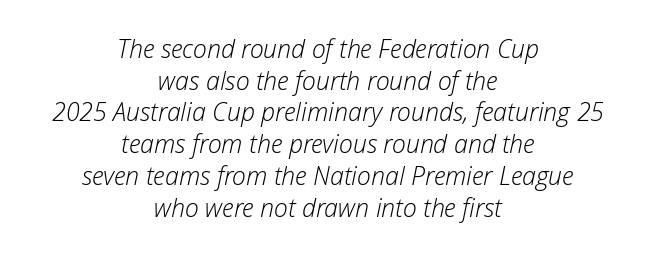
The image shows 25 px text type, italic (leaning right); set centered, normal line spacing (1.27x), normal letter spacing, not underlined.
